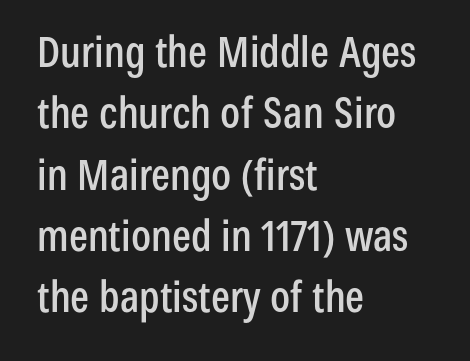
{"serif": "no", "italic": "no", "width": "condensed", "stroke_contrast": "low", "x_height": "medium", "monospaced": "no", "underline": "no", "align": "left", "line_spacing": "normal", "line_spacing_ratio": 1.46, "letter_spacing": "normal", "letter_spacing_em": 0.0, "glyph_px": 42}
